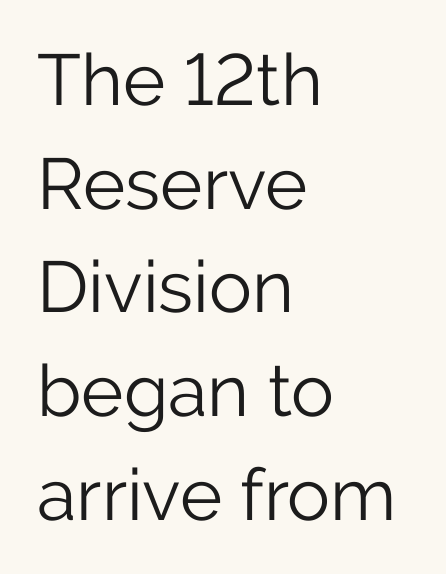
Q: Is the text bold? A: No.
Q: Is the text italic (slanted)? A: No, it is upright.
Q: Is the typeface a serif or a sans-serif typeface? A: Sans-serif.
Q: Is the text underlined? A: No.
Q: How is the paragraph aligned? A: Left-aligned.
Q: Is the spacing between letters normal or unusually wide? A: Normal.
Q: Is the spacing between lines tight, normal or loose? A: Normal.
Q: Width (condensed, normal, or wide)? A: Normal.
Q: Stroke contrast? A: Low.
Q: x-height? A: Medium.
Q: Monospaced? A: No.
